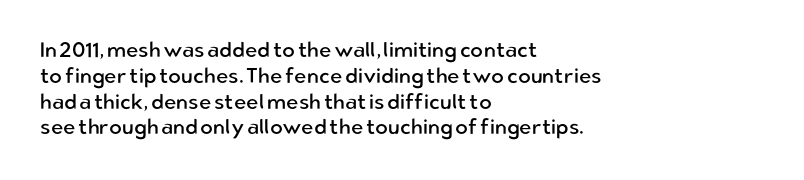
{"italic": "no", "bold": "no", "underline": "no", "align": "left", "line_spacing_ratio": 1.23, "letter_spacing": "normal", "letter_spacing_em": 0.0, "glyph_px": 21}
